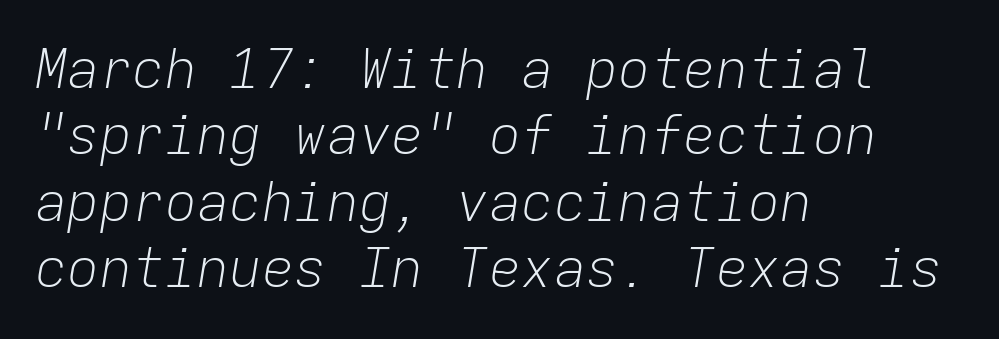
{"italic": "yes", "lean": "right", "slant_degrees": 9, "bold": "no", "weight": "light", "width": "normal", "stroke_contrast": "low", "x_height": "medium", "monospaced": "yes", "underline": "no", "align": "left", "line_spacing_ratio": 1.23, "letter_spacing": "normal", "letter_spacing_em": 0.0, "glyph_px": 54}
